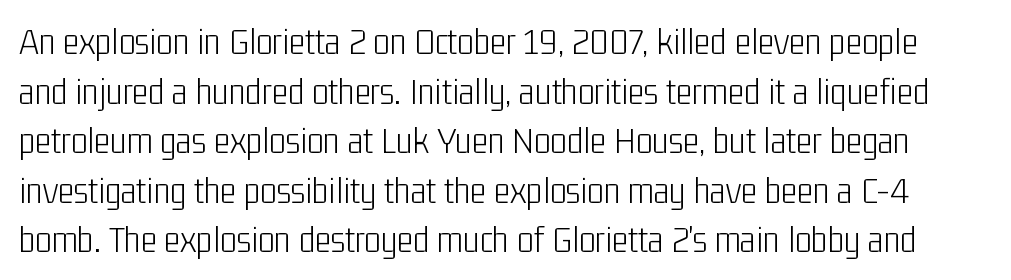
Varying glyph widths throughout — classic text-font behaviour. Heft: none added — not bold. Beneath every word, the page is bare. Unlike italic type, these characters show no tilt at all. Honestly, the letter spacing is just normal — you wouldn't notice it.
